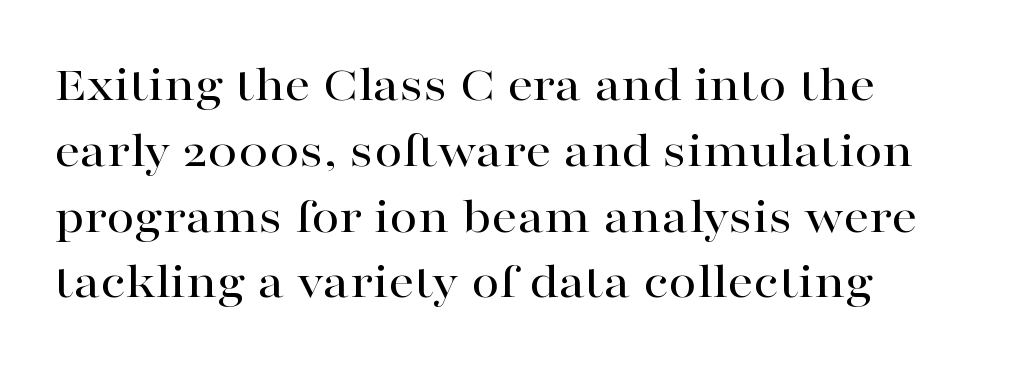
{"serif": "yes", "italic": "no", "width": "wide", "stroke_contrast": "high", "x_height": "medium", "monospaced": "no", "underline": "no", "align": "left", "line_spacing": "normal", "line_spacing_ratio": 1.29, "letter_spacing": "normal", "letter_spacing_em": 0.0, "glyph_px": 51}
